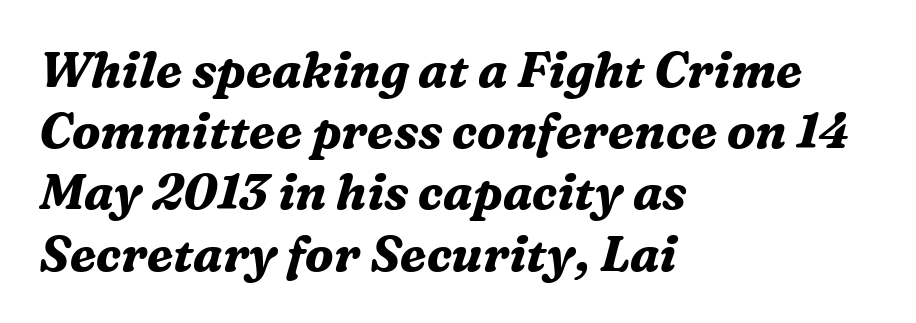
Leftover space on each line is placed entirely after the last word. Classification — serif. Is the letter spacing exaggerated? No — it looks like the ordinary default. Posture: slanted.
